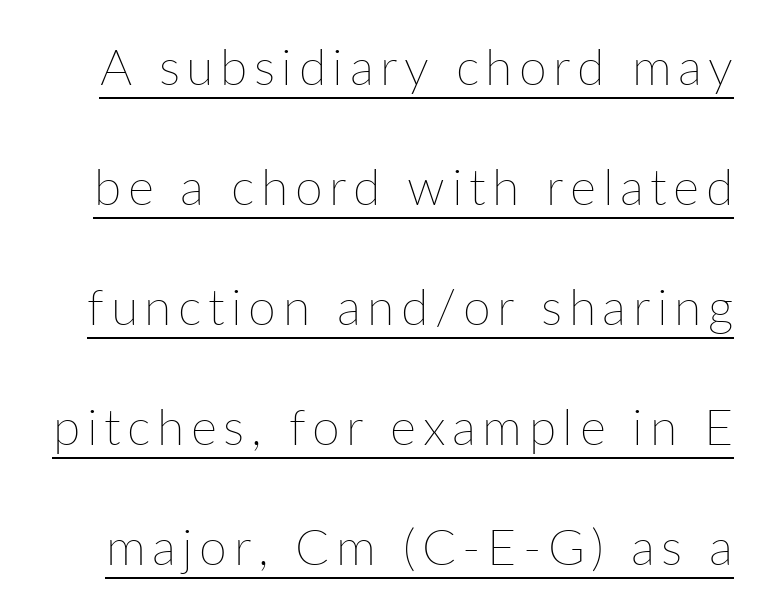
Is this a fixed-width face? No — the glyphs have proportional, varying widths. Looks like someone drew a line under every word here. Notice the wide empty band between every row — that's loose leading. Is the stroke heavy? The answer is a plain regular-or-lighter. Posture: upright roman.
